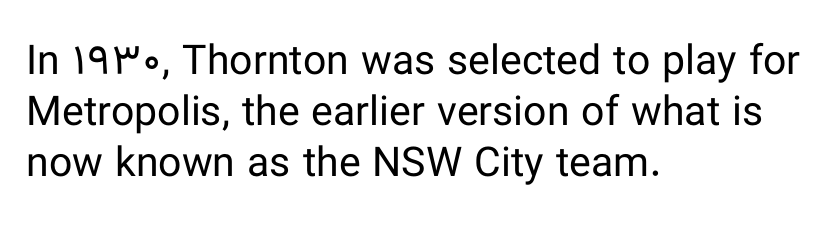
Q: Is the text bold? A: No.
Q: Is the text italic (slanted)? A: No, it is upright.
Q: Is the typeface a serif or a sans-serif typeface? A: Sans-serif.
Q: Is the text underlined? A: No.
Q: How is the paragraph aligned? A: Left-aligned.
Q: Is the spacing between letters normal or unusually wide? A: Normal.
Q: Width (condensed, normal, or wide)? A: Normal.
Q: Stroke contrast? A: Low.
Q: x-height? A: Medium.
Q: Monospaced? A: No.
